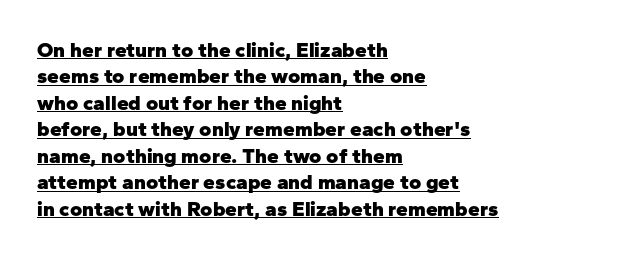
Style check: upright. These lines are set flush left with a ragged right edge. Honestly, the underline is the first thing you notice here. Words appear dense and cohesive because spacing is normal. The rendering uses a moderate line-height, typical for paragraphs. Weight check: bold — yes, fully.
